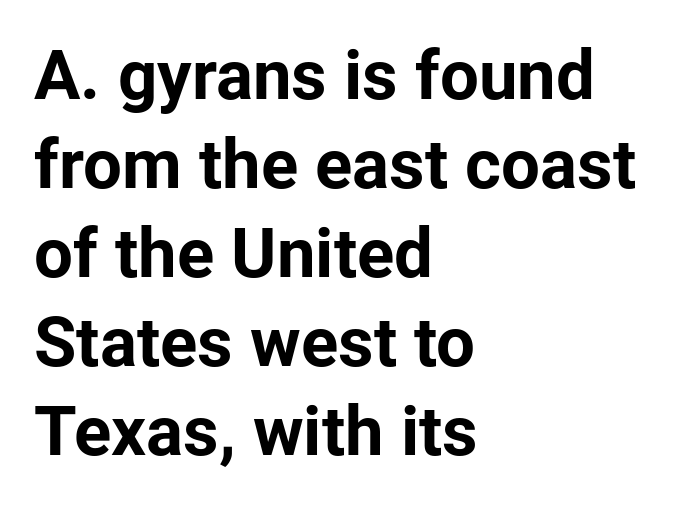
How heavy is the stroke? Heavy — this is a bold. The face used here is proportionally spaced, like ordinary book or web type. This is sans-serif lettering, the kind often seen on screens and signage. There is no visible air inserted between adjacent glyphs.
